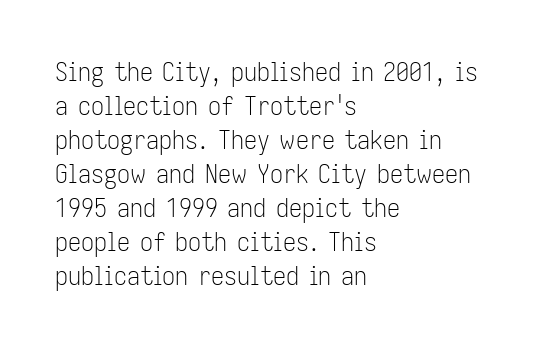
Q: Is the text bold? A: No.
Q: Is the text italic (slanted)? A: No, it is upright.
Q: Is the text underlined? A: No.
Q: How is the paragraph aligned? A: Left-aligned.
Q: Is the spacing between letters normal or unusually wide? A: Normal.
Q: Is the spacing between lines tight, normal or loose? A: Normal.
